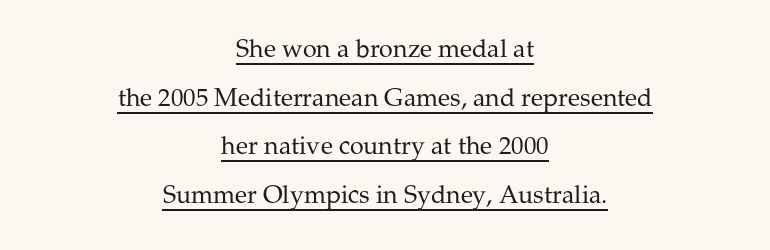
Italic: no, the glyphs are upright roman. Each line is balanced around a shared central axis. The rendering uses a large line-height, opening up the rows. The letterforms sit at book weight or below.
